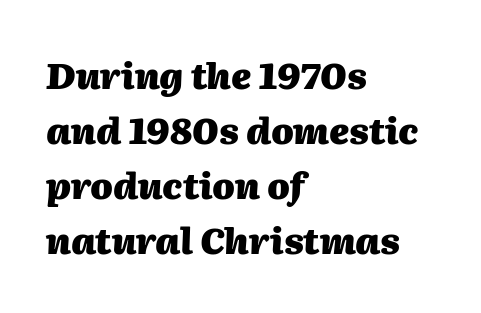
{"italic": "yes", "lean": "right", "slant_degrees": 2, "bold": "yes", "weight": "heavy", "width": "normal", "stroke_contrast": "medium", "x_height": "medium", "monospaced": "no", "underline": "no", "align": "left", "line_spacing": "normal", "line_spacing_ratio": 1.53, "letter_spacing": "normal", "letter_spacing_em": 0.0, "glyph_px": 36}
